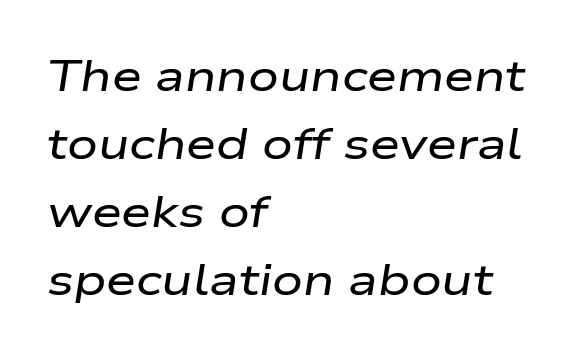
Q: Is the text italic (slanted)? A: Yes, it leans right by about 9 degrees.
Q: Is the text underlined? A: No.
Q: How is the paragraph aligned? A: Left-aligned.
Q: Is the spacing between letters normal or unusually wide? A: Normal.
Q: Is the spacing between lines tight, normal or loose? A: Normal.
Q: Width (condensed, normal, or wide)? A: Wide.
Q: Stroke contrast? A: Low.
Q: x-height? A: Medium.
Q: Monospaced? A: No.
